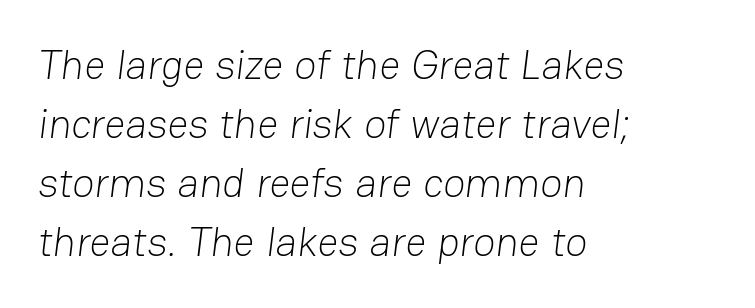
{"serif": "no", "bold": "no", "weight": "light", "width": "normal", "stroke_contrast": "low", "x_height": "medium", "monospaced": "no", "underline": "no", "align": "left", "line_spacing": "normal", "line_spacing_ratio": 1.44, "letter_spacing": "normal", "letter_spacing_em": 0.0, "glyph_px": 41}
